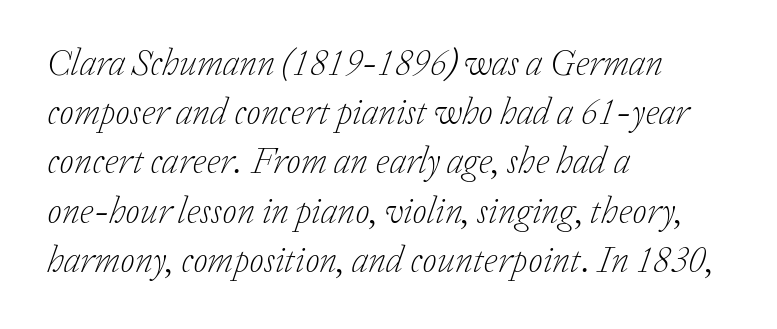
The image shows 37 px light serif type, italic (leaning right); set left-aligned, normal line spacing (1.33x), normal letter spacing, not underlined; low stroke contrast and a medium x-height.
